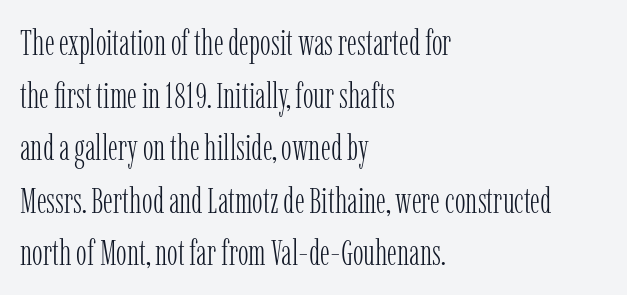
{"serif": "yes", "italic": "no", "bold": "no", "weight": "light", "width": "condensed", "stroke_contrast": "low", "x_height": "medium", "monospaced": "no", "underline": "no", "align": "left", "line_spacing": "normal", "line_spacing_ratio": 1.46, "letter_spacing": "normal", "letter_spacing_em": 0.0, "glyph_px": 36}
